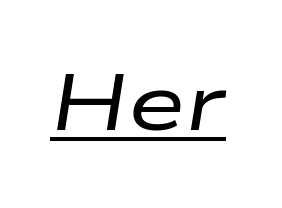
The whole block is typeset with a tilt. You could not count columns in this text — the font is proportionally spaced. Compared with a typical body face, this is equally light or lighter still. Honestly, the underline is the first thing you notice here. Look at the tracking — it's just the regular setting, nothing added.
